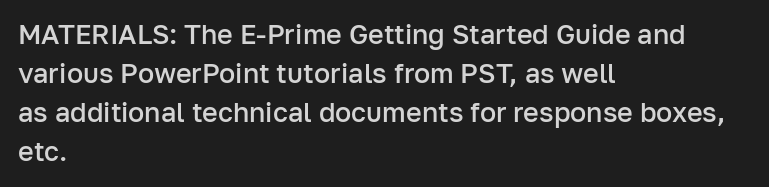
The image shows 27 px text type, upright; set left-aligned, normal line spacing (1.45x), normal letter spacing, not underlined.
